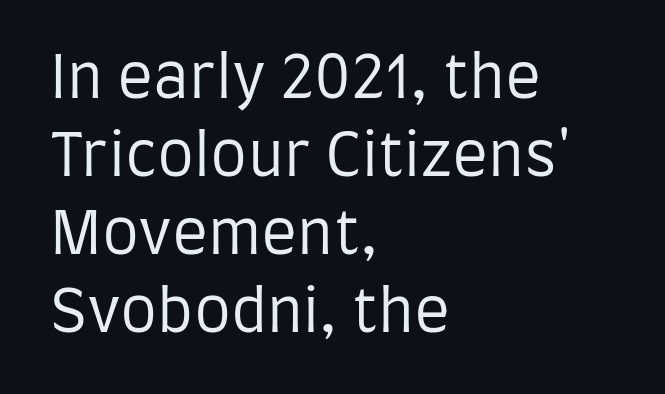
Q: Is the text bold? A: No.
Q: Is the text italic (slanted)? A: No, it is upright.
Q: Is the typeface a serif or a sans-serif typeface? A: Sans-serif.
Q: Is the text underlined? A: No.
Q: How is the paragraph aligned? A: Left-aligned.
Q: Is the spacing between letters normal or unusually wide? A: Normal.
Q: Is the spacing between lines tight, normal or loose? A: Normal.
Q: Width (condensed, normal, or wide)? A: Condensed.
Q: Stroke contrast? A: Low.
Q: x-height? A: Large.
Q: Monospaced? A: No.
